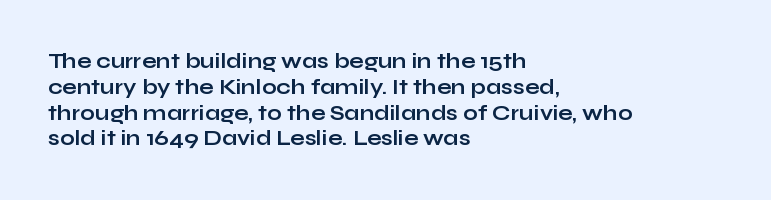
The letters stand upright; this is a roman face. Every row of glyphs begins at an identical x-position on the left. Between one letter and the next there's only the usual sliver of space. Caption: bold face, heavy strokes.
